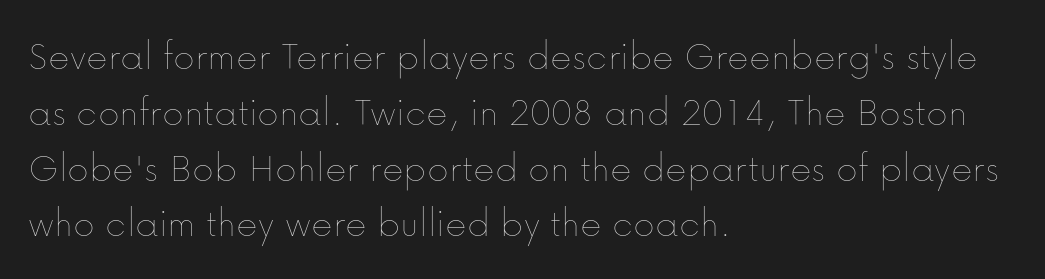
The image shows 41 px thin type, upright; set left-aligned, normal line spacing (1.36x), normal letter spacing, not underlined; low stroke contrast and a medium x-height.
